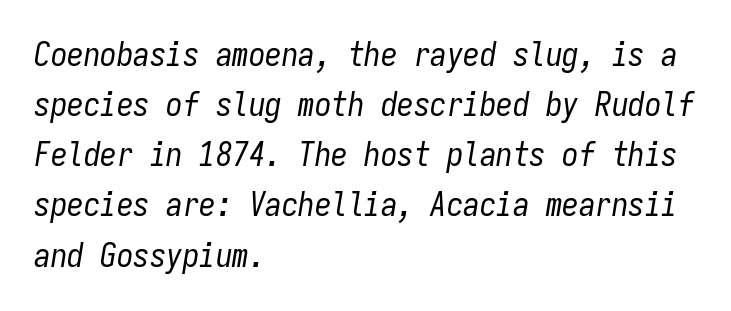
Q: Is the text bold? A: No.
Q: Is the text italic (slanted)? A: Yes, it leans right by about 9 degrees.
Q: Is the text underlined? A: No.
Q: How is the paragraph aligned? A: Left-aligned.
Q: Is the spacing between letters normal or unusually wide? A: Normal.
Q: Is the spacing between lines tight, normal or loose? A: Normal.
Q: Width (condensed, normal, or wide)? A: Condensed.
Q: Stroke contrast? A: Low.
Q: x-height? A: Medium.
Q: Monospaced? A: Yes.
